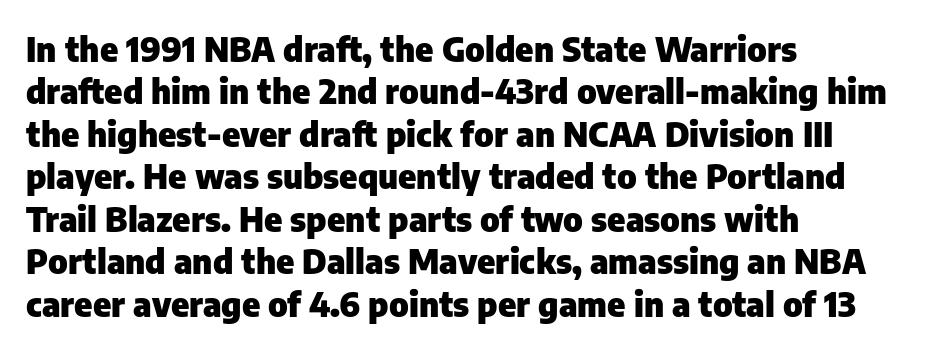
{"serif": "no", "italic": "no", "bold": "yes", "weight": "heavy", "width": "normal", "stroke_contrast": "low", "x_height": "medium", "monospaced": "no", "underline": "no", "align": "left", "line_spacing": "normal", "line_spacing_ratio": 1.25, "letter_spacing": "normal", "letter_spacing_em": 0.0, "glyph_px": 34}
